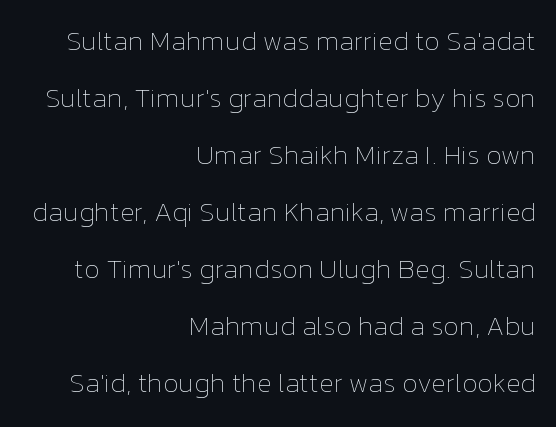
The image shows 27 px text type, upright; set right-aligned, loose line spacing (2.11x), normal letter spacing, not underlined.
